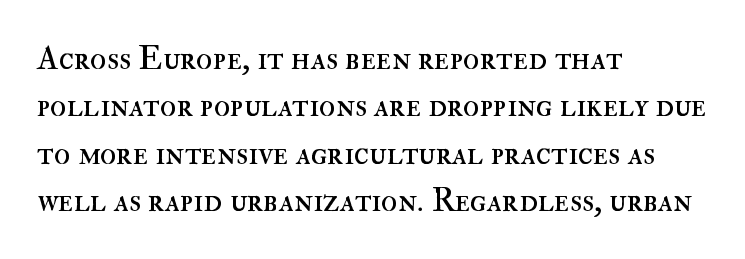
The image shows 34 px regular-weight type, upright; set left-aligned, normal line spacing (1.39x), normal letter spacing, not underlined; high stroke contrast and a small x-height.
